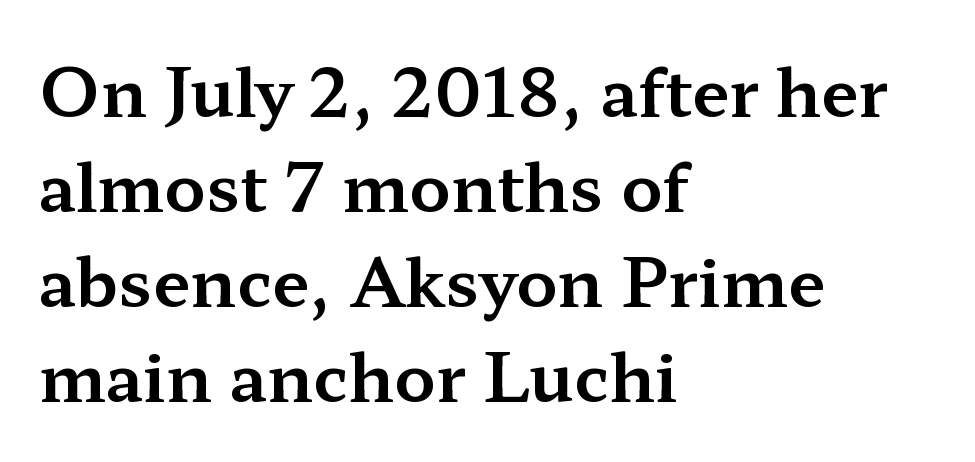
Q: Is the text italic (slanted)? A: No, it is upright.
Q: Is the typeface a serif or a sans-serif typeface? A: Serif.
Q: Is the text underlined? A: No.
Q: How is the paragraph aligned? A: Left-aligned.
Q: Is the spacing between letters normal or unusually wide? A: Normal.
Q: Is the spacing between lines tight, normal or loose? A: Normal.
Q: Width (condensed, normal, or wide)? A: Wide.
Q: Stroke contrast? A: Medium.
Q: x-height? A: Medium.
Q: Monospaced? A: No.
